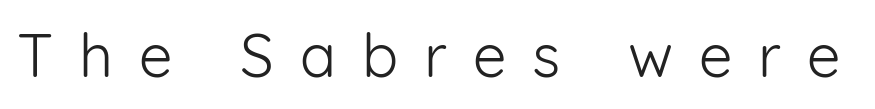
Glyph-to-glyph distance is far greater than everyday printed text. Words float on clear page, feet unadorned. The characters are drawn with everyday or finer stroke widths. Note: no serifs on the glyphs. Character widths vary here, with narrow letters taking less room than wide ones.
